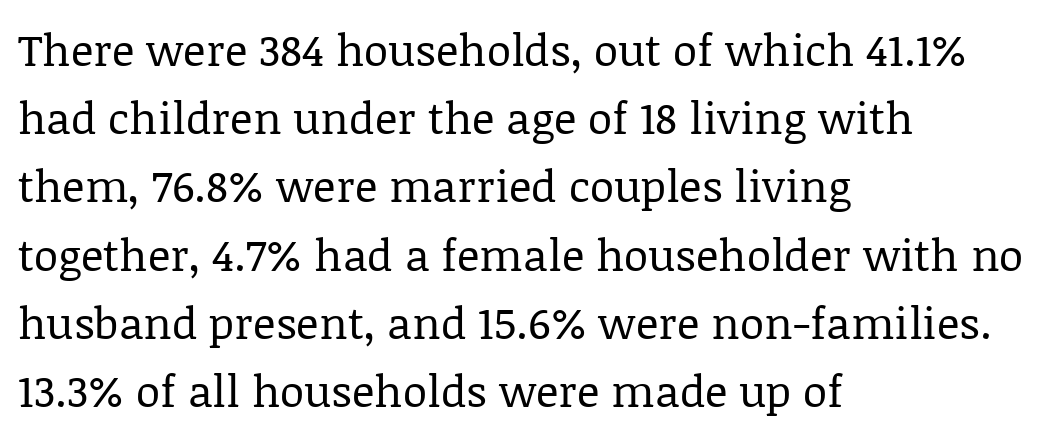
{"serif": "yes", "italic": "no", "bold": "no", "weight": "regular", "width": "normal", "stroke_contrast": "low", "x_height": "large", "monospaced": "no", "underline": "no", "align": "left", "line_spacing": "normal", "line_spacing_ratio": 1.55, "letter_spacing": "normal", "letter_spacing_em": 0.0, "glyph_px": 44}
